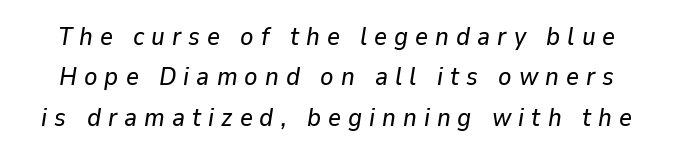
The image shows 25 px text type, italic (leaning right); set normal line spacing (1.62x), unusually wide letter spacing (+0.28 em), not underlined.
